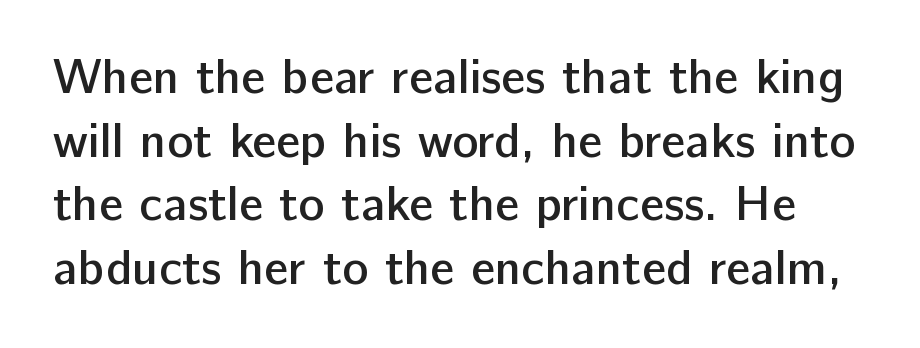
The image shows 49 px semibold sans-serif type, upright; set normal line spacing (1.3x), normal letter spacing, not underlined; low stroke contrast and a medium x-height.
